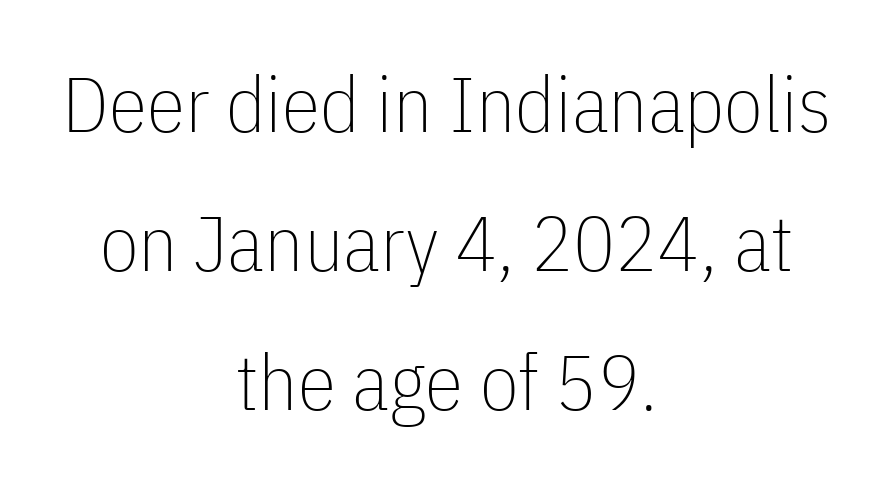
{"serif": "no", "italic": "no", "bold": "no", "weight": "thin", "width": "condensed", "stroke_contrast": "low", "x_height": "medium", "monospaced": "no", "underline": "no", "align": "center", "line_spacing_ratio": 1.78, "letter_spacing": "normal", "letter_spacing_em": 0.0, "glyph_px": 78}
